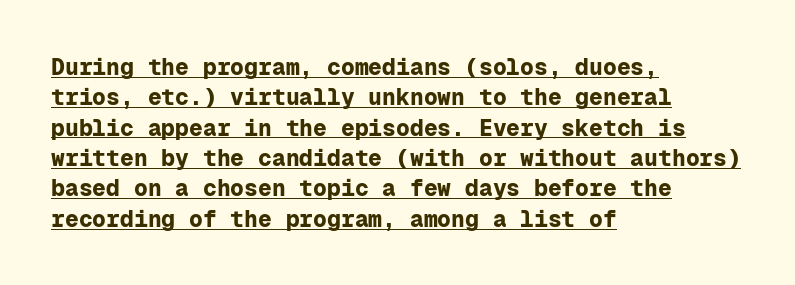
{"italic": "no", "bold": "yes", "underline": "yes", "align": "left", "line_spacing": "normal", "line_spacing_ratio": 1.32, "letter_spacing": "normal", "letter_spacing_em": 0.0, "glyph_px": 23}
